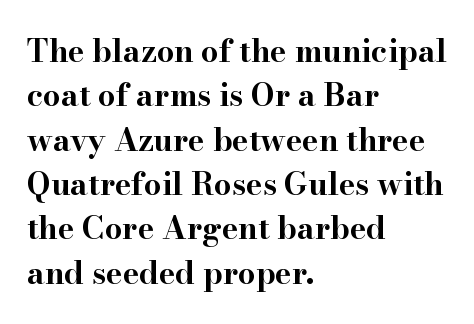
The image shows 31 px bold, wide serif type, upright; set left-aligned, normal line spacing (1.43x), normal letter spacing, not underlined; high stroke contrast and a small x-height.
